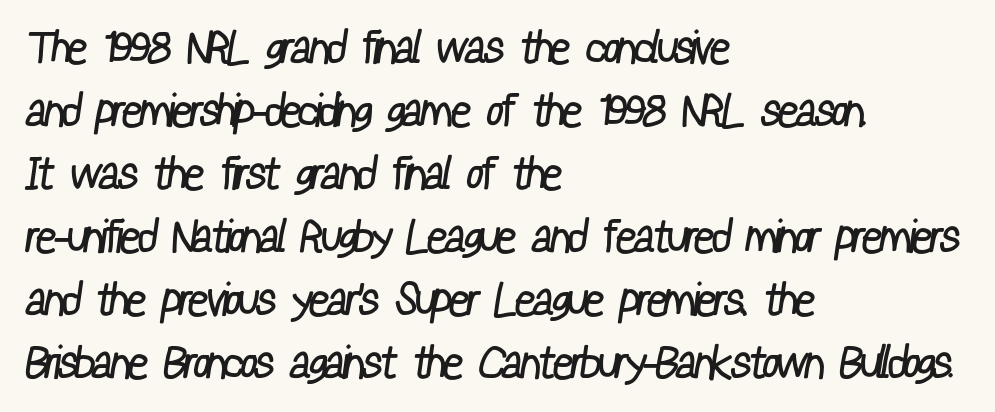
This rendering leaves character spacing at its baseline value. Do the characters align in a grid? No, the font is proportional. One-word summary of the alignment: left. Summary of vertical rhythm: regular, with standard interline spacing. No word sits above an underline.
